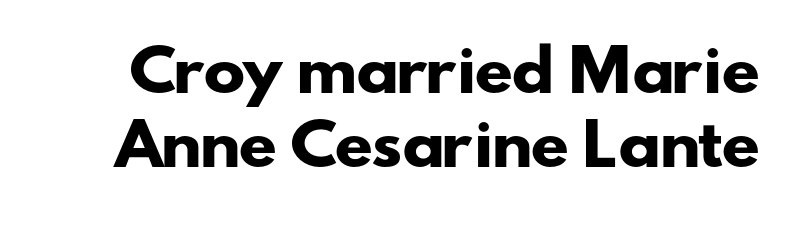
The image shows 56 px heavy, wide sans-serif type; set normal line spacing (1.33x), normal letter spacing, not underlined; low stroke contrast and a small x-height.
